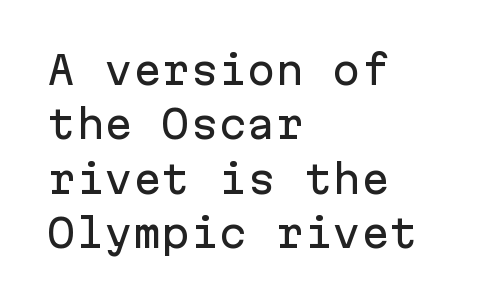
Q: Is the text italic (slanted)? A: No, it is upright.
Q: Is the typeface a serif or a sans-serif typeface? A: Sans-serif.
Q: Is the text underlined? A: No.
Q: How is the paragraph aligned? A: Left-aligned.
Q: Is the spacing between letters normal or unusually wide? A: Normal.
Q: Is the spacing between lines tight, normal or loose? A: Normal.
Q: Width (condensed, normal, or wide)? A: Normal.
Q: Stroke contrast? A: Low.
Q: x-height? A: Medium.
Q: Monospaced? A: Yes.
